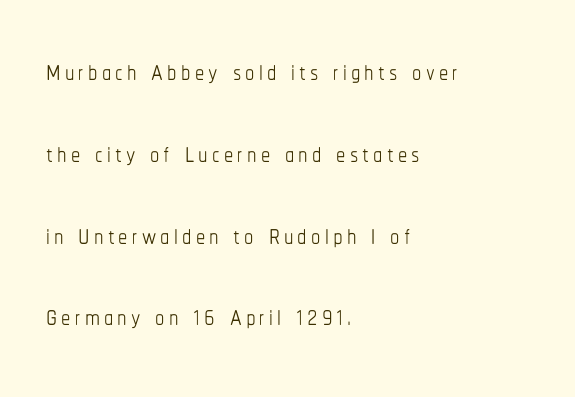
{"italic": "no", "bold": "no", "weight": "thin", "width": "condensed", "stroke_contrast": "low", "x_height": "medium", "monospaced": "no", "underline": "no", "align": "left", "line_spacing": "loose", "line_spacing_ratio": 2.21, "glyph_px": 37}
